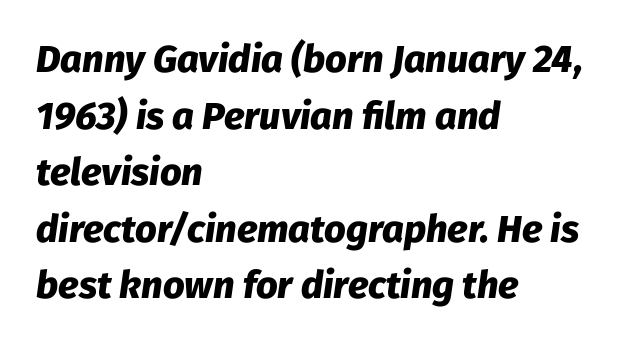
Q: Is the text bold? A: Yes.
Q: Is the text italic (slanted)? A: Yes, it leans right by about 8 degrees.
Q: Is the text underlined? A: No.
Q: How is the paragraph aligned? A: Left-aligned.
Q: Is the spacing between letters normal or unusually wide? A: Normal.
Q: Is the spacing between lines tight, normal or loose? A: Normal.
Q: Width (condensed, normal, or wide)? A: Normal.
Q: Stroke contrast? A: Low.
Q: x-height? A: Medium.
Q: Monospaced? A: No.
